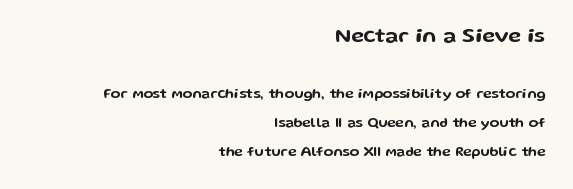
All the whitespace from short lines collects on the left. Leading is clearly above the norm, producing a sparse column. Rule under the text: the space is simply empty. Does the lettering tilt? It doesn't — this is upright. The face used here appears at its bigger size in the upper chunk.
